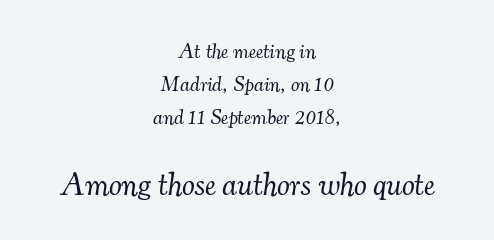
Are there feet on the stems? There are — it's a serif. Proportional: the letters do not fall into vertical columns. Is the lower block the larger one? Yes — the lower block carries the bigger type. Has an underline been added? It has not. The typesetting does not lean heavy: it is not bold.
